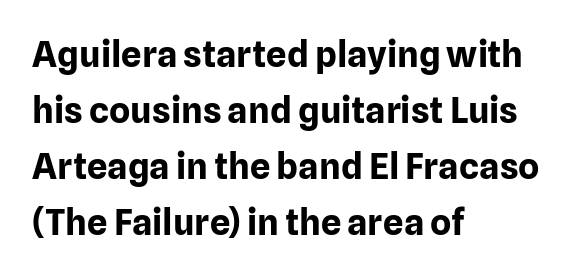
Q: Is the text bold? A: Yes.
Q: Is the text italic (slanted)? A: No, it is upright.
Q: Is the typeface a serif or a sans-serif typeface? A: Sans-serif.
Q: Is the text underlined? A: No.
Q: How is the paragraph aligned? A: Left-aligned.
Q: Is the spacing between letters normal or unusually wide? A: Normal.
Q: Is the spacing between lines tight, normal or loose? A: Normal.
Q: Width (condensed, normal, or wide)? A: Normal.
Q: Stroke contrast? A: Low.
Q: x-height? A: Medium.
Q: Monospaced? A: No.
